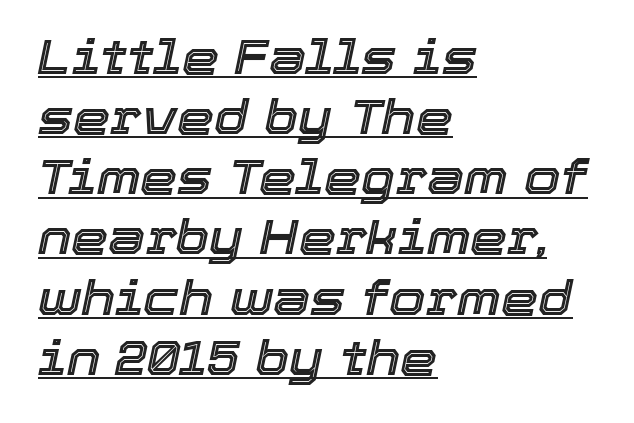
The image shows 47 px text type, italic (leaning right); set left-aligned, normal line spacing (1.28x), normal letter spacing, underlined; a medium x-height.
